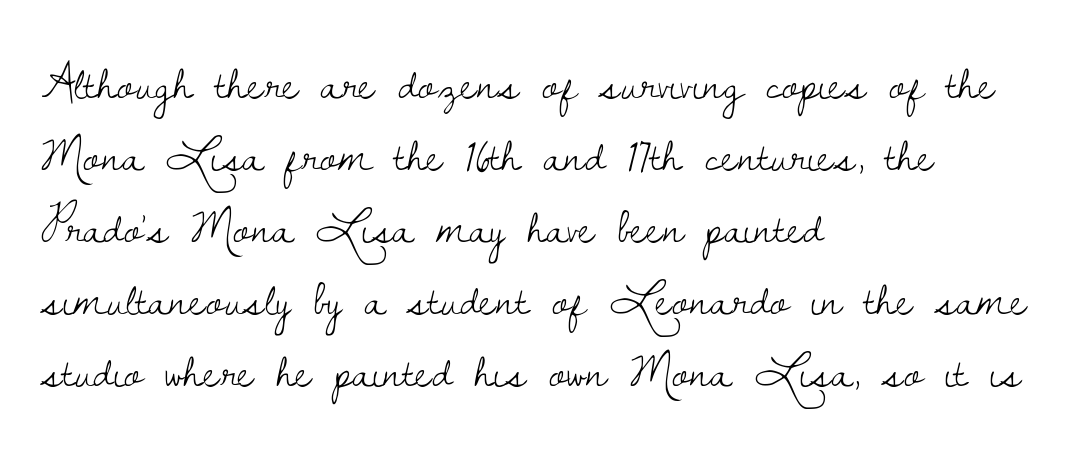
The image shows 50 px light serif type; set left-aligned, normal line spacing (1.44x), normal letter spacing, not underlined; low stroke contrast and a small x-height.
